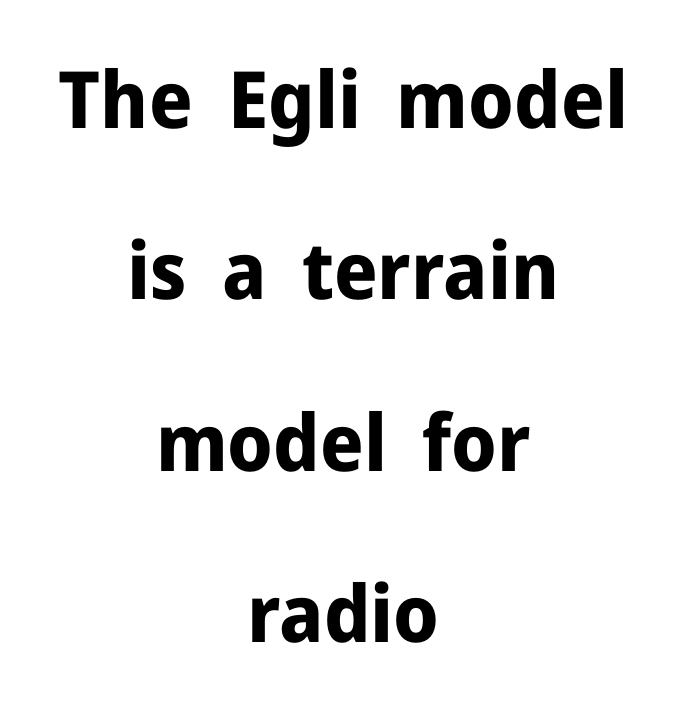
{"serif": "no", "italic": "no", "bold": "yes", "weight": "bold", "width": "normal", "stroke_contrast": "low", "x_height": "medium", "monospaced": "no", "underline": "no", "align": "center", "line_spacing": "loose", "line_spacing_ratio": 2.17, "letter_spacing": "normal", "letter_spacing_em": 0.0, "glyph_px": 79}
